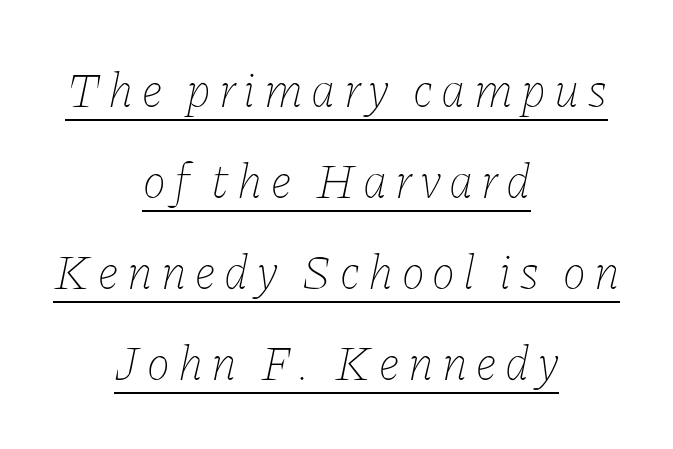
Caption: face not bold, strokes unweighted. The glyphs are accompanied by a horizontal stroke just below them. Both edges are ragged and mirror each other, which tells us the setting is centered. These lines are rendered in a variable-pitch font. Every character sits at an angle, as italics do.
